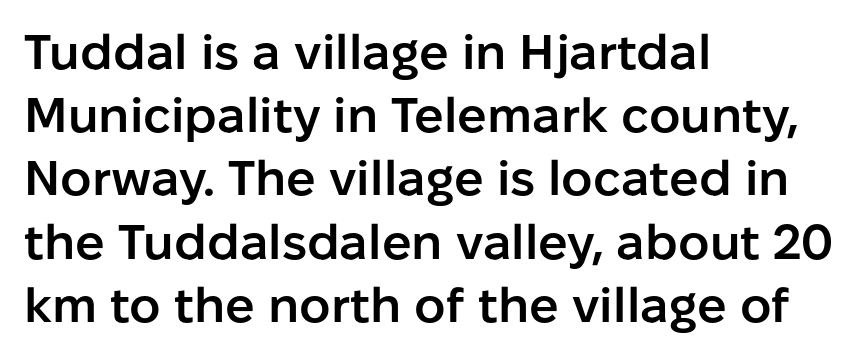
How heavy is the stroke? Medium-heavy — a semibold, shy of bold. Typeset ragged right — the left edge is the straight one. Each new line begins a customary step beneath the previous one. Every stem runs plumb, perpendicular to the baseline. Rule under the text: the space is simply empty.
